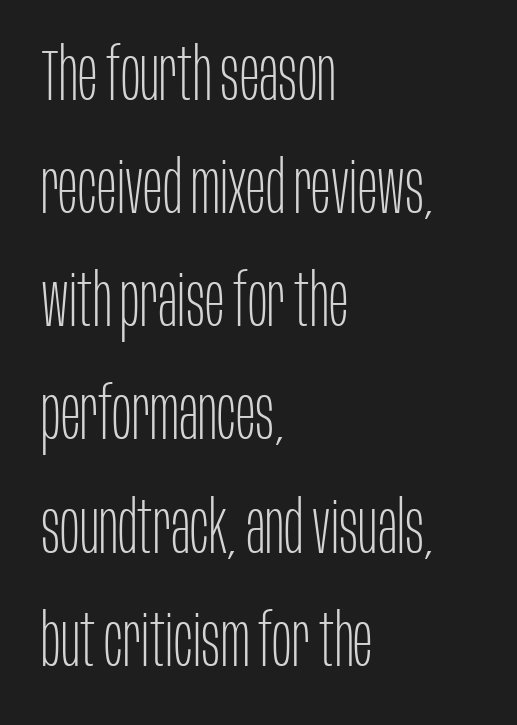
{"serif": "no", "italic": "no", "bold": "no", "weight": "thin", "width": "condensed", "stroke_contrast": "low", "x_height": "large", "monospaced": "no", "underline": "no", "align": "left", "line_spacing": "normal", "line_spacing_ratio": 1.55, "letter_spacing": "normal", "letter_spacing_em": 0.0, "glyph_px": 73}
